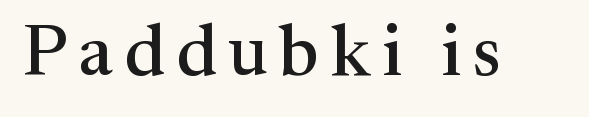
Check under the words: just untouched page. Examine the stroke ends and you'll spot serifs. The lettering holds an erect, upright posture throughout. Note the varied advance widths — an 'i' is clearly narrower than an 'm'.
